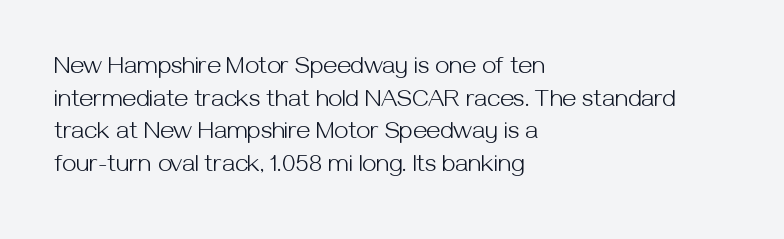
What's the leading like? Ordinary, nothing unusual. The passage shown has conventional tracking throughout. The typography opts for an upright posture over an oblique one. The passage is arranged the way most books set body copy — flush left.
